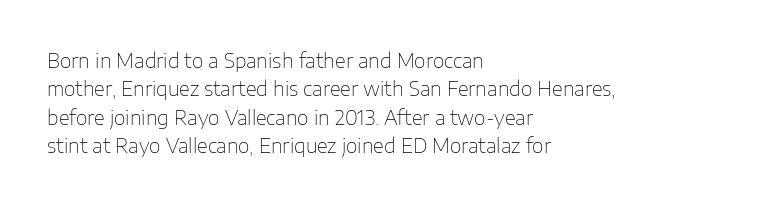
Glyph-to-glyph distance matches everyday printed text. One glance says typical: line gaps are just what's usual. A bare baseline throughout the passage. Does the lettering tilt? It doesn't — this is upright.
